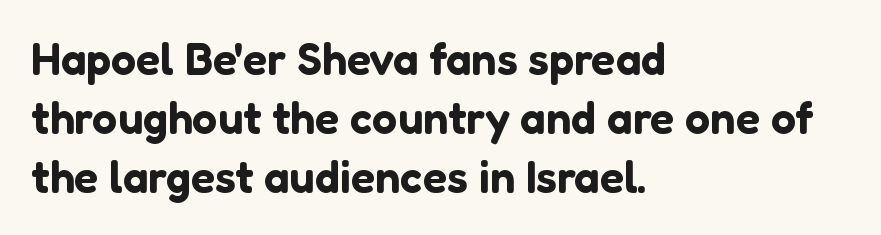
The lines sit at an ordinary, default distance from one another. Serif or sans? Sans — the stroke terminals are bare. Here the designer chose a conventional face with non-uniform glyph widths. Glyph-to-glyph distance matches everyday printed text.
